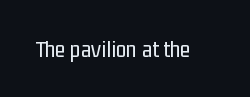
Only glyphs here, with clear space below each row. Notice how the stems are strictly vertical — no italics here. Between one letter and the next there's only the usual sliver of space. Is this a heavy cut? Hardly; it is regular or lighter.
